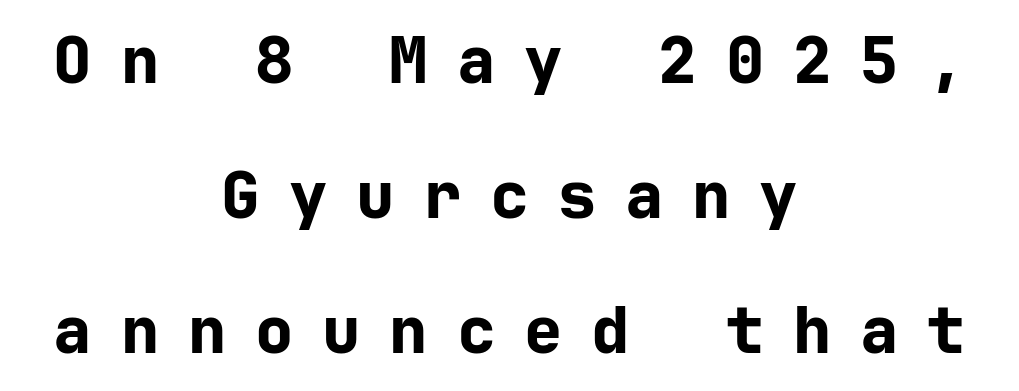
Q: Is the text bold? A: Yes.
Q: Is the text italic (slanted)? A: No, it is upright.
Q: Is the typeface a serif or a sans-serif typeface? A: Sans-serif.
Q: Is the text underlined? A: No.
Q: How is the paragraph aligned? A: Centered.
Q: Is the spacing between letters normal or unusually wide? A: Unusually wide.
Q: Is the spacing between lines tight, normal or loose? A: Loose.
Q: Width (condensed, normal, or wide)? A: Normal.
Q: Stroke contrast? A: Low.
Q: x-height? A: Medium.
